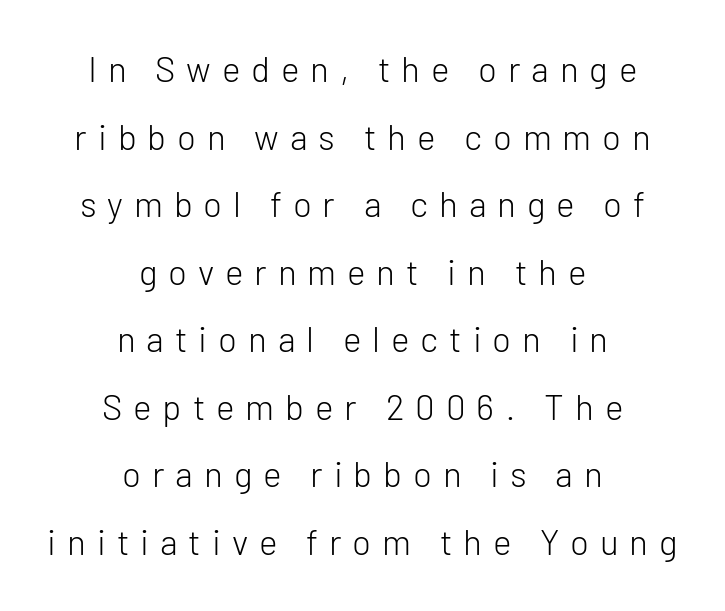
A quiet, ordinary-to-light weight characterises the typeface. In terms of posture, this sample is upright. The designer went with a sans here, leaving each stem footless. Observe the wide spacing: letters keep a clear distance from each other. The face used here is proportionally spaced, like ordinary book or web type. The gap between lines stays unmarked.
